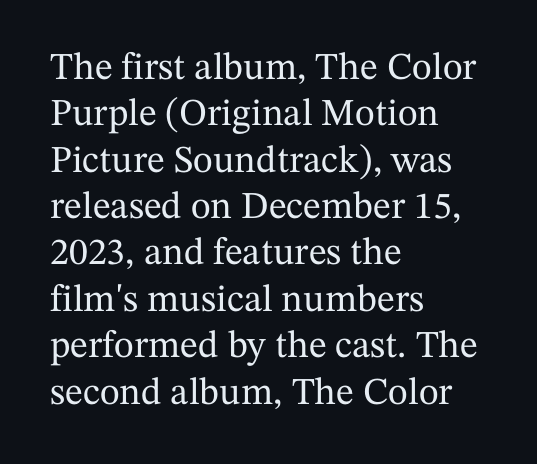
{"serif": "yes", "italic": "no", "width": "normal", "stroke_contrast": "medium", "x_height": "medium", "monospaced": "no", "underline": "no", "align": "left", "line_spacing_ratio": 1.22, "letter_spacing": "normal", "letter_spacing_em": 0.0, "glyph_px": 38}
